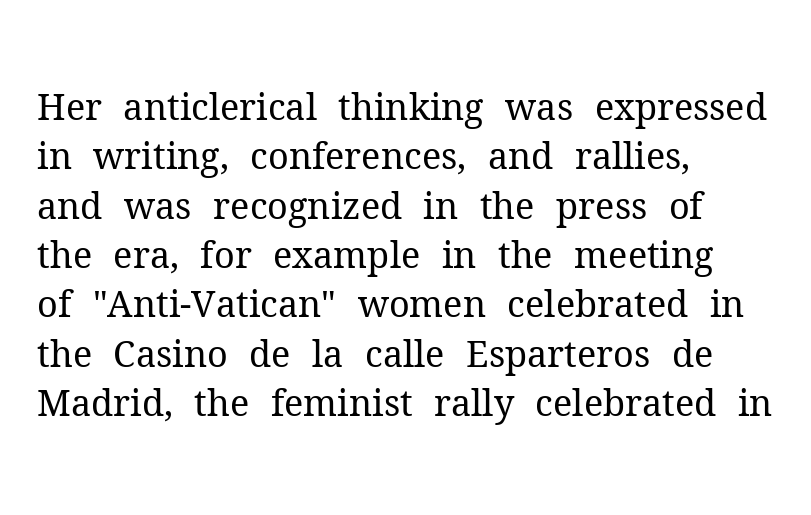
Q: Is the text bold? A: No.
Q: Is the text italic (slanted)? A: No, it is upright.
Q: Is the typeface a serif or a sans-serif typeface? A: Serif.
Q: Is the text underlined? A: No.
Q: How is the paragraph aligned? A: Left-aligned.
Q: Is the spacing between letters normal or unusually wide? A: Normal.
Q: Is the spacing between lines tight, normal or loose? A: Normal.
Q: Width (condensed, normal, or wide)? A: Normal.
Q: Stroke contrast? A: Medium.
Q: x-height? A: Medium.
Q: Monospaced? A: No.
